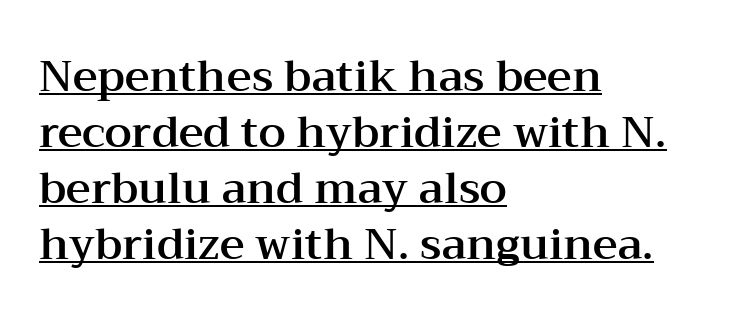
{"serif": "yes", "italic": "no", "width": "wide", "stroke_contrast": "medium", "x_height": "medium", "monospaced": "no", "underline": "yes", "align": "left", "line_spacing": "normal", "line_spacing_ratio": 1.3, "letter_spacing": "normal", "letter_spacing_em": 0.0, "glyph_px": 43}
